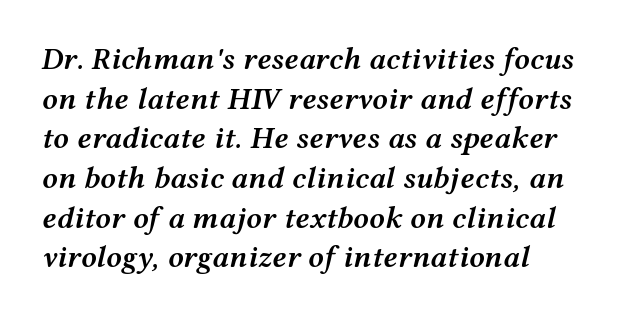
Q: Is the text bold? A: Semi-bold.
Q: Is the text italic (slanted)? A: Yes, it leans right by about 12 degrees.
Q: Is the text underlined? A: No.
Q: Is the spacing between letters normal or unusually wide? A: Normal.
Q: Is the spacing between lines tight, normal or loose? A: Normal.
Q: Width (condensed, normal, or wide)? A: Wide.
Q: Stroke contrast? A: Medium.
Q: x-height? A: Medium.
Q: Monospaced? A: No.
